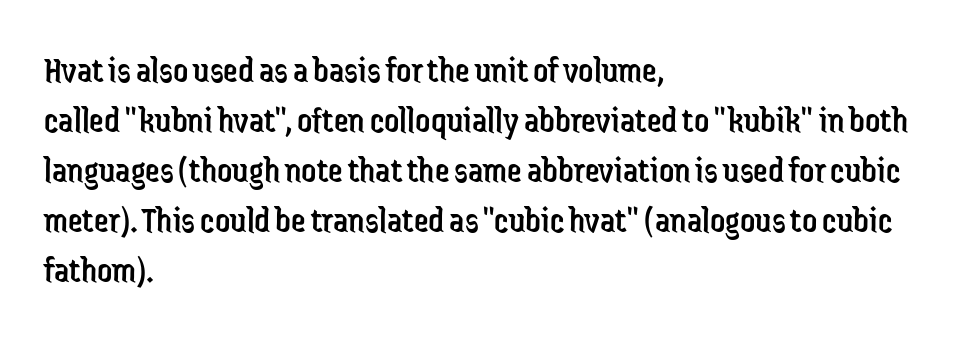
{"serif": "no", "italic": "no", "bold": "no", "weight": "regular", "width": "condensed", "stroke_contrast": "low", "x_height": "medium", "monospaced": "no", "underline": "no", "align": "left", "line_spacing": "normal", "line_spacing_ratio": 1.35, "letter_spacing": "normal", "letter_spacing_em": 0.0, "glyph_px": 37}
